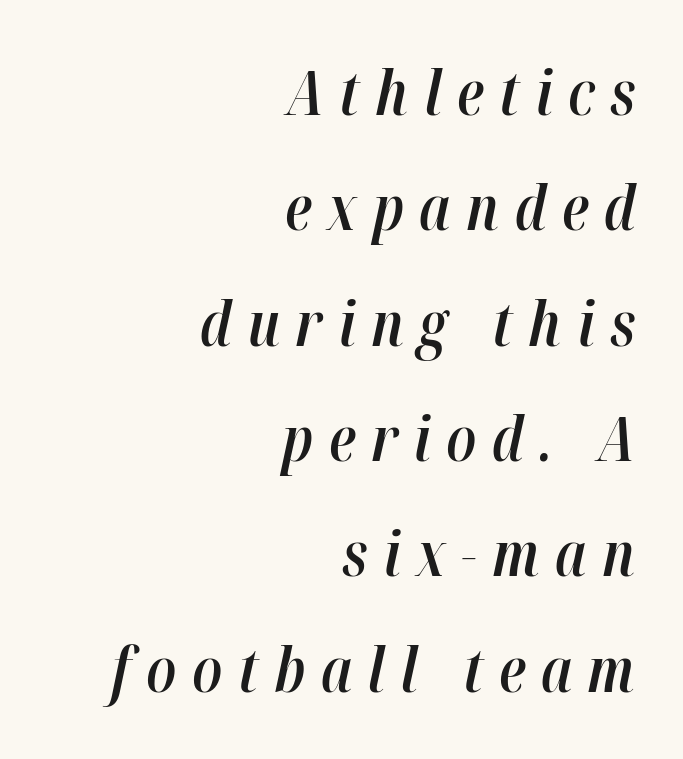
Decoration check: the copy has no underline. Yep, that's italic — everything's leaning. Typeset ragged left — the right edge is the straight one. These lines carry some extra weight — a demibold, not a full bold. This rendering widens character spacing well past its baseline value. Varying glyph widths throughout — classic text-font behaviour.
